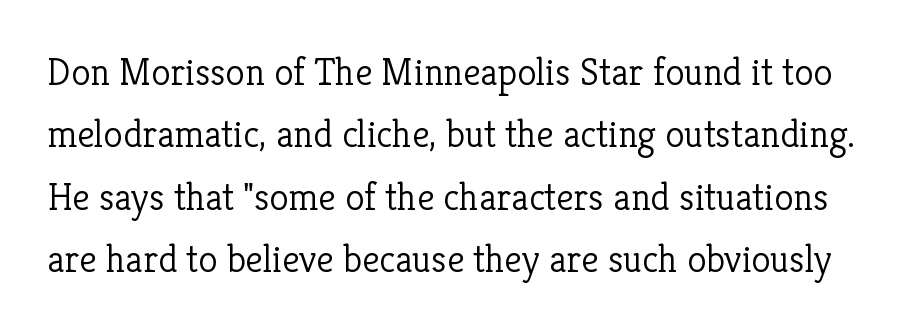
{"serif": "yes", "italic": "no", "bold": "no", "weight": "light", "width": "normal", "stroke_contrast": "low", "x_height": "medium", "monospaced": "no", "underline": "no", "line_spacing": "normal", "line_spacing_ratio": 1.6, "letter_spacing": "normal", "letter_spacing_em": 0.0, "glyph_px": 39}
